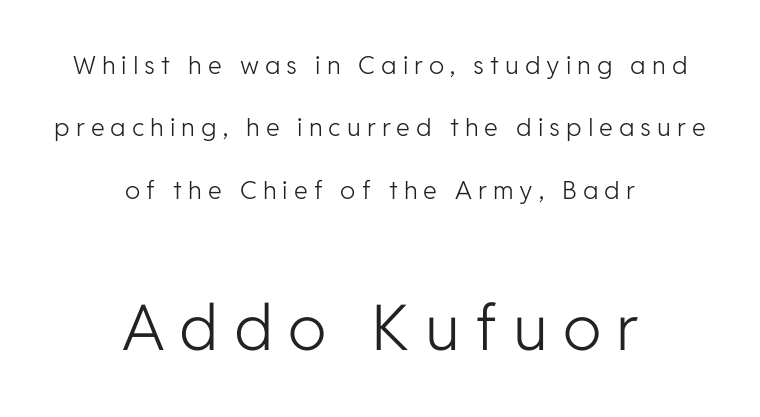
This is the regular roman posture of the typeface. Do the characters align in a grid? No, the font is proportional. The face used here is rendered with a markedly widened letterfit. The weight would be labelled regular, book, light, or lighter still. Is the block centered? Yes — each line is placed symmetrically about the middle. Bare-footed words on every line.
